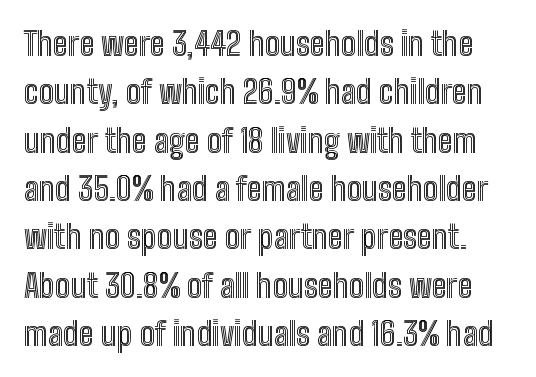
The image shows 32 px condensed type, upright; set normal line spacing (1.51x), normal letter spacing, not underlined; a medium x-height.
